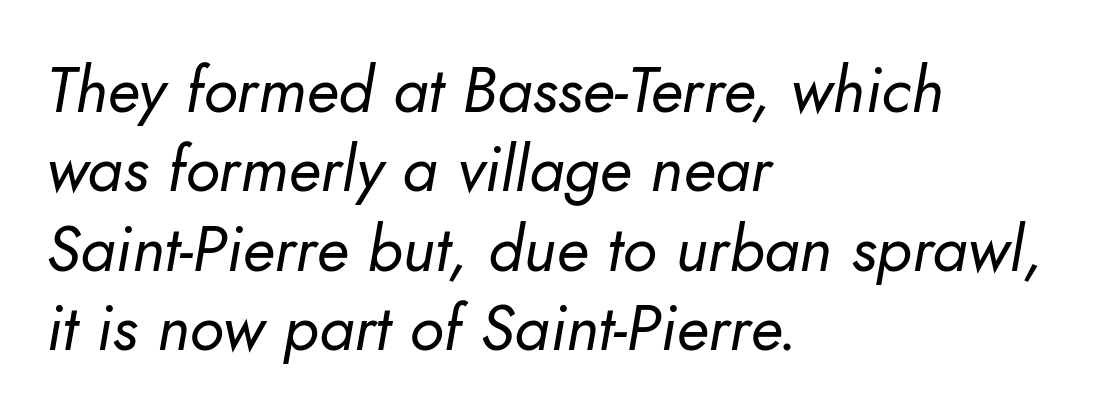
Between one letter and the next there's only the usual sliver of space. The space directly below the letters is spotless. The passage shown is typed in a proportional face where columns would drift. Left-aligned paragraph, ragged on the right. This is oblique type, the kind used for emphasis or titles.
